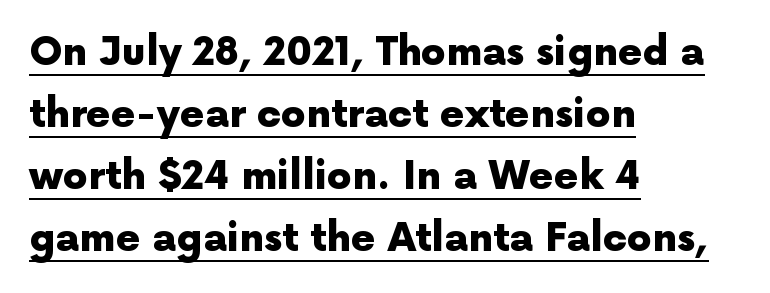
The image shows 39 px heavy sans-serif type, upright; set left-aligned, normal line spacing (1.59x), normal letter spacing, underlined; a medium x-height.
